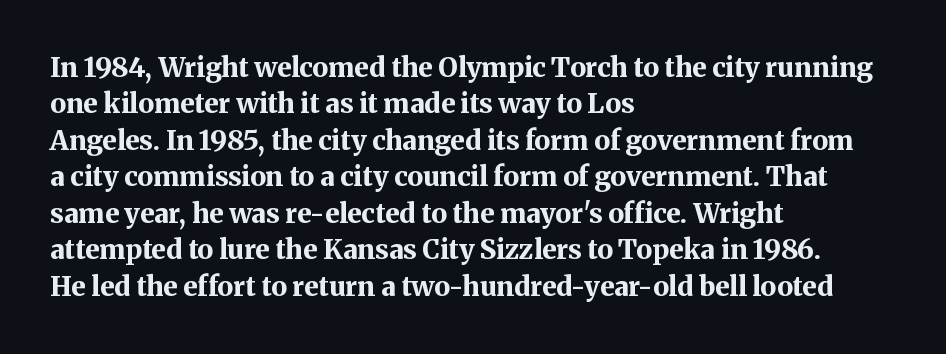
The lettering stays uniformly vertical, giving the passage a roman look. Letters rest on an invisible, unmarked baseline. This block has exactly the height ordinary leading produces. Spacing between characters is what you'd get straight out of the box. Notice how thick the strokes are: this is what a full bold looks like.
